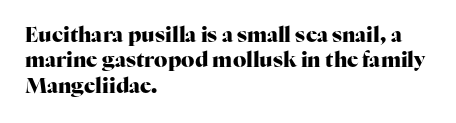
The image shows 21 px bold type, upright; set left-aligned, line spacing 1.21x, normal letter spacing, not underlined.
